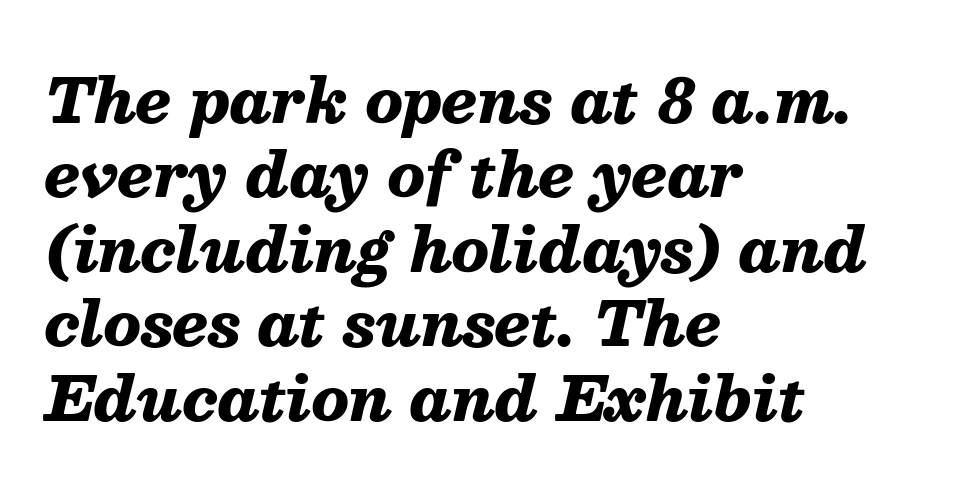
The image shows 61 px heavy type, italic (leaning right); set left-aligned, line spacing 1.22x, normal letter spacing, not underlined; medium stroke contrast and a medium x-height.
